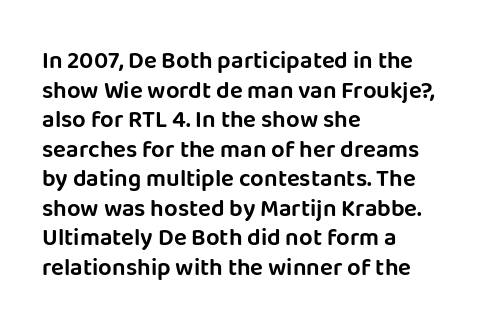
{"italic": "no", "underline": "no", "align": "left", "line_spacing_ratio": 1.23, "letter_spacing": "normal", "letter_spacing_em": 0.0, "glyph_px": 24}
